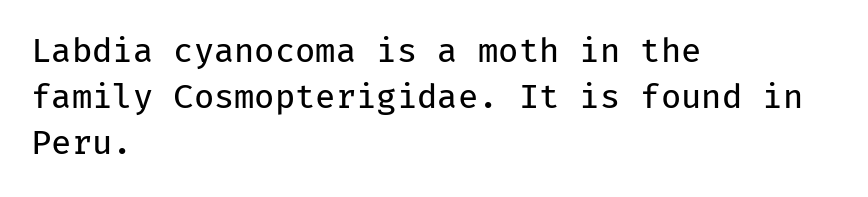
{"serif": "no", "italic": "no", "bold": "no", "weight": "regular", "width": "normal", "stroke_contrast": "low", "x_height": "medium", "monospaced": "yes", "underline": "no", "align": "left", "line_spacing": "normal", "line_spacing_ratio": 1.4, "letter_spacing": "normal", "letter_spacing_em": 0.0, "glyph_px": 33}
